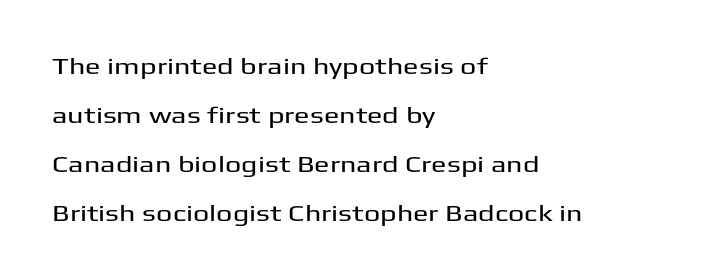
Standard letterfit; no display-style spreading of the glyphs. A clean baseline with only descenders dipping below it. Is there any slant? The stems are plumb. One-word summary of the alignment: left. Compared with typical paragraphs, the rows here are farther apart.
